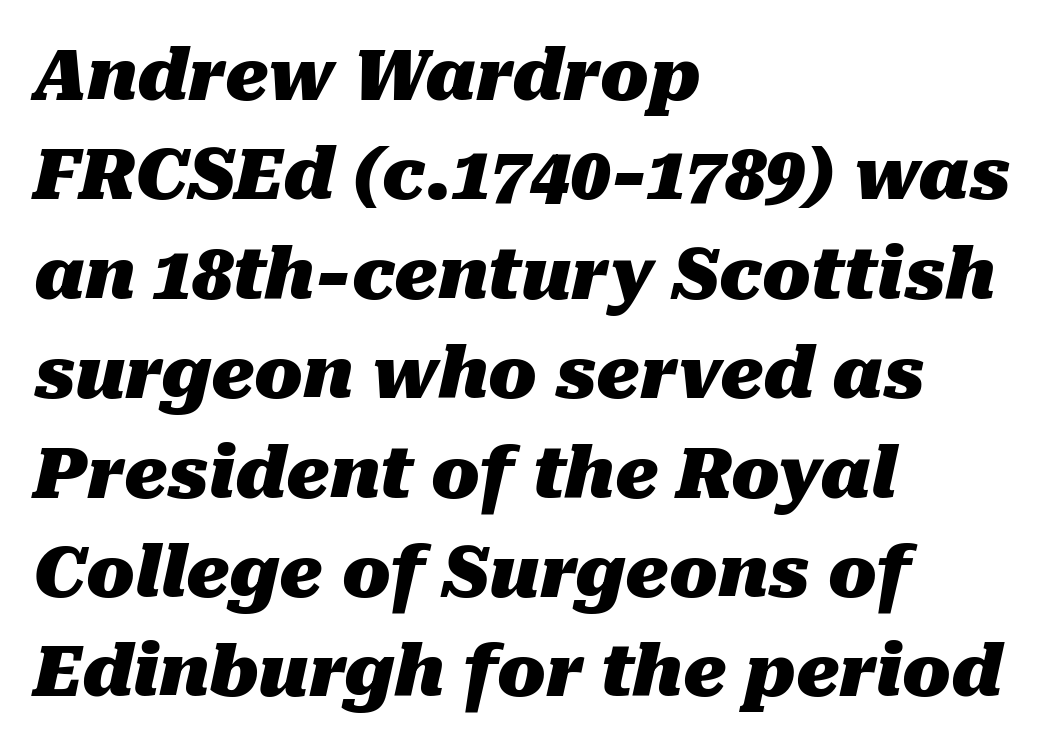
Typesetter's note: full bold, strokes at maximum text heaviness. The line-height multiplier appears to be the usual default. A typesetter would call this proportional, since set widths differ per character. Yep, that's italic — everything's leaning. Caption: standard tracking, unaltered. The paragraph has a hard left edge and a soft right edge.
